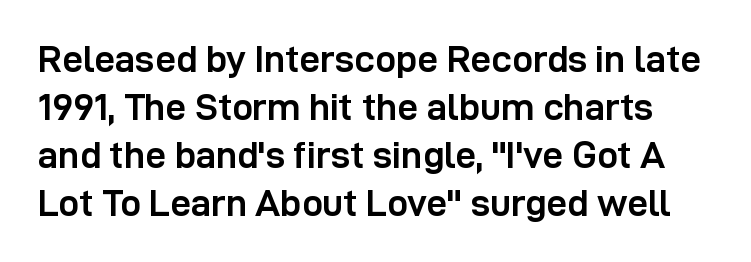
This is the regular roman posture of the typeface. The type family on display is of the sans-serif kind. Interline gaps are of average width in this sample. Heft: maximum for text — a bold. Underline: absent.
